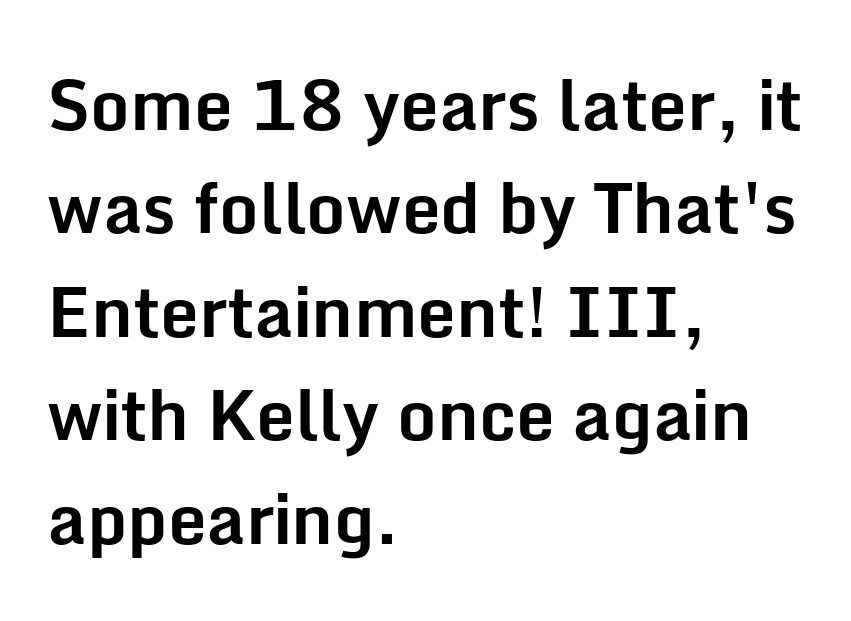
The image shows 69 px bold sans-serif type, upright; set left-aligned, normal line spacing (1.5x), normal letter spacing, not underlined; low stroke contrast and a medium x-height.
